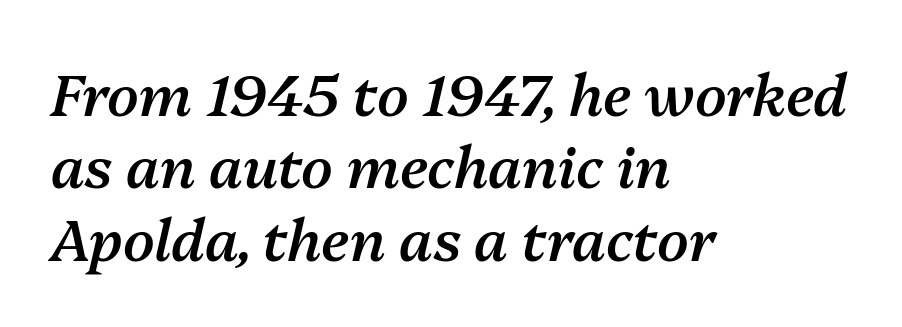
Q: Is the text bold? A: Semi-bold.
Q: Is the text italic (slanted)? A: Yes, it leans right by about 13 degrees.
Q: Is the text underlined? A: No.
Q: How is the paragraph aligned? A: Left-aligned.
Q: Is the spacing between letters normal or unusually wide? A: Normal.
Q: Is the spacing between lines tight, normal or loose? A: Normal.
Q: Width (condensed, normal, or wide)? A: Normal.
Q: Stroke contrast? A: Medium.
Q: x-height? A: Medium.
Q: Monospaced? A: No.
